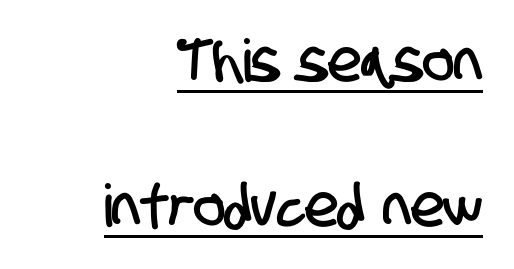
{"serif": "no", "width": "condensed", "stroke_contrast": "low", "x_height": "large", "monospaced": "no", "underline": "yes", "align": "right", "line_spacing": "loose", "line_spacing_ratio": 2.45, "letter_spacing": "normal", "letter_spacing_em": 0.0, "glyph_px": 59}
